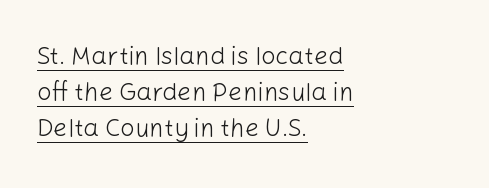
Q: Is the text bold? A: No.
Q: Is the text italic (slanted)? A: No, it is upright.
Q: Is the text underlined? A: Yes.
Q: How is the paragraph aligned? A: Left-aligned.
Q: Is the spacing between letters normal or unusually wide? A: Normal.
Q: Is the spacing between lines tight, normal or loose? A: Normal.
